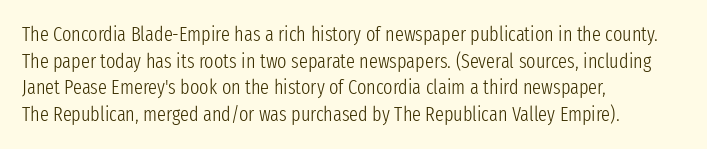
Q: Is the text bold? A: No.
Q: Is the text italic (slanted)? A: No, it is upright.
Q: Is the text underlined? A: No.
Q: How is the paragraph aligned? A: Left-aligned.
Q: Is the spacing between letters normal or unusually wide? A: Normal.
Q: Is the spacing between lines tight, normal or loose? A: Normal.
